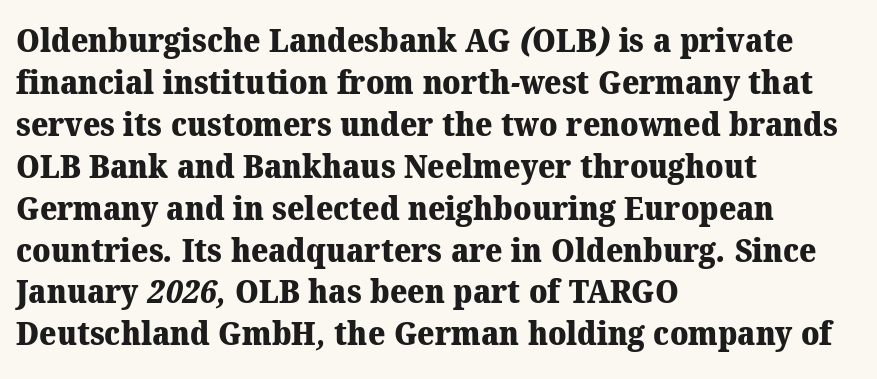
The image shows 33 px heavy serif type; set left-aligned, normal line spacing (1.27x), normal letter spacing, not underlined; medium stroke contrast and a medium x-height.
